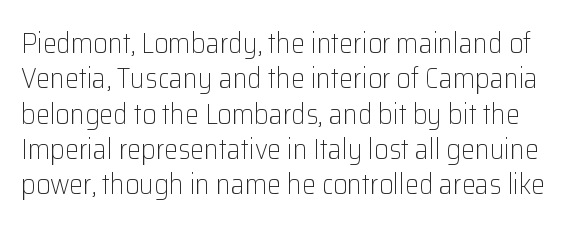
The image shows 28 px light sans-serif type, upright; set normal line spacing (1.26x), normal letter spacing, not underlined; low stroke contrast and a medium x-height.
